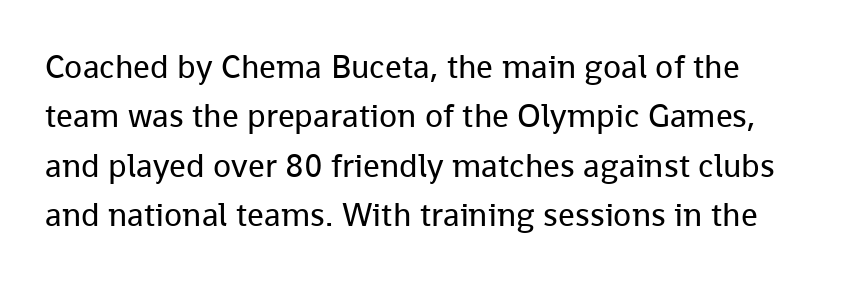
Bold? No — there's no thickening of the strokes. The designer went with a sans here, leaving each stem footless. The rendering keeps characters at their native spacing. Descenders hang freely into open space. The typography opts for an upright posture over an oblique one.
